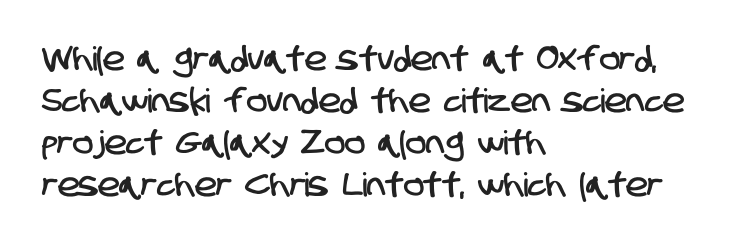
Q: Is the typeface a serif or a sans-serif typeface? A: Sans-serif.
Q: Is the text underlined? A: No.
Q: How is the paragraph aligned? A: Left-aligned.
Q: Is the spacing between letters normal or unusually wide? A: Normal.
Q: Is the spacing between lines tight, normal or loose? A: Normal.
Q: Width (condensed, normal, or wide)? A: Condensed.
Q: Stroke contrast? A: Low.
Q: x-height? A: Large.
Q: Monospaced? A: No.
